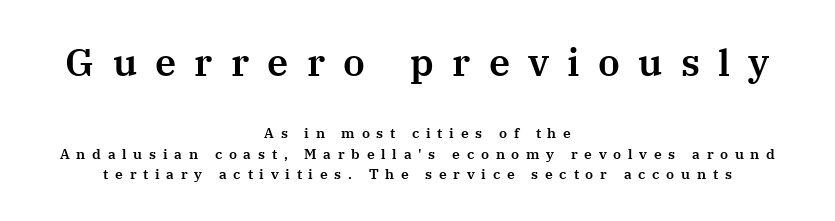
You could not count columns in this text — the font is proportionally spaced. The text was rendered using a seriffed face with decorative stroke endings. The axis of the letterforms is exactly vertical. Anything drawn beneath the words? Only blank space.
